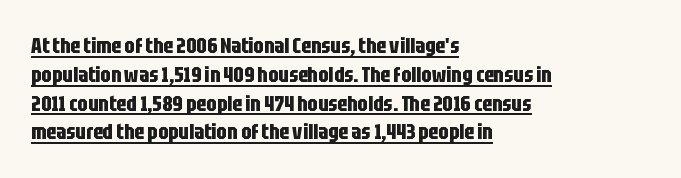
Q: Is the text bold? A: Yes.
Q: Is the text italic (slanted)? A: No, it is upright.
Q: Is the text underlined? A: Yes.
Q: How is the paragraph aligned? A: Left-aligned.
Q: Is the spacing between letters normal or unusually wide? A: Normal.
Q: Is the spacing between lines tight, normal or loose? A: Normal.
